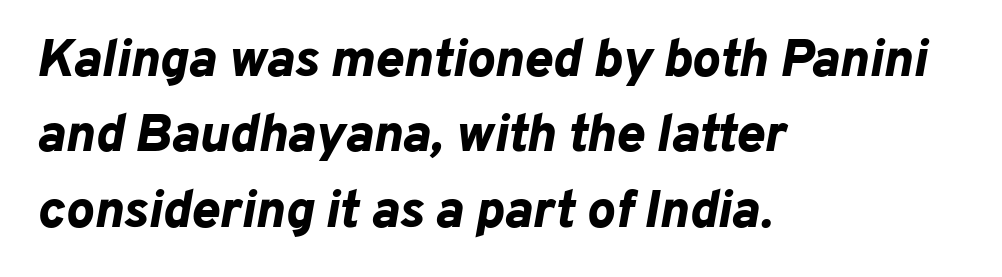
{"italic": "yes", "lean": "right", "slant_degrees": 10, "bold": "yes", "weight": "bold", "width": "normal", "stroke_contrast": "low", "x_height": "medium", "monospaced": "no", "underline": "no", "align": "left", "line_spacing": "normal", "line_spacing_ratio": 1.42, "letter_spacing": "normal", "letter_spacing_em": 0.0, "glyph_px": 53}
